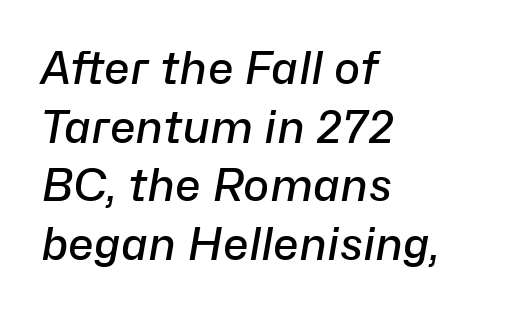
Q: Is the text bold? A: Semi-bold.
Q: Is the text italic (slanted)? A: Yes, it leans right by about 10 degrees.
Q: Is the text underlined? A: No.
Q: How is the paragraph aligned? A: Left-aligned.
Q: Is the spacing between letters normal or unusually wide? A: Normal.
Q: Is the spacing between lines tight, normal or loose? A: Normal.
Q: Width (condensed, normal, or wide)? A: Normal.
Q: Stroke contrast? A: Low.
Q: x-height? A: Medium.
Q: Monospaced? A: No.
